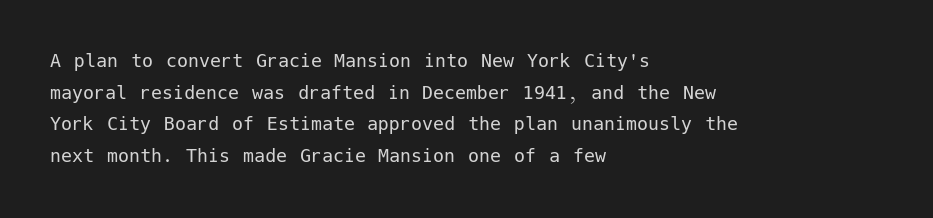
{"italic": "no", "bold": "no", "underline": "no", "align": "left", "line_spacing": "normal", "line_spacing_ratio": 1.44, "letter_spacing": "normal", "letter_spacing_em": 0.0, "glyph_px": 22}
